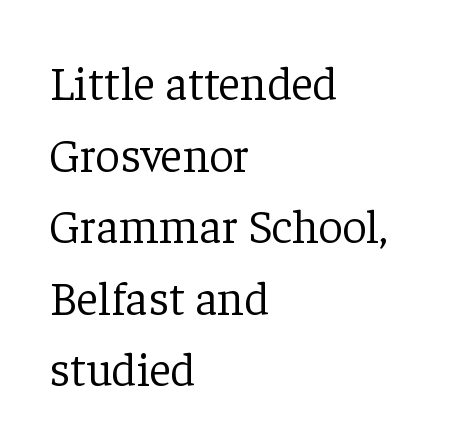
Each letter's strokes conclude with small projecting serifs. Standard letterfit; no display-style spreading of the glyphs. Letters rest on an invisible, unmarked baseline. No chunkiness to these letters — they're not bold. Line beginnings align vertically; line endings do not.
